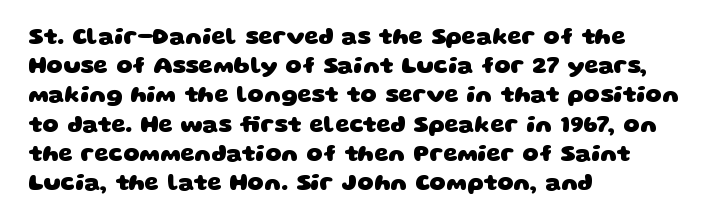
Q: Is the text bold? A: Yes.
Q: Is the text underlined? A: No.
Q: How is the paragraph aligned? A: Left-aligned.
Q: Is the spacing between letters normal or unusually wide? A: Normal.
Q: Is the spacing between lines tight, normal or loose? A: Normal.
